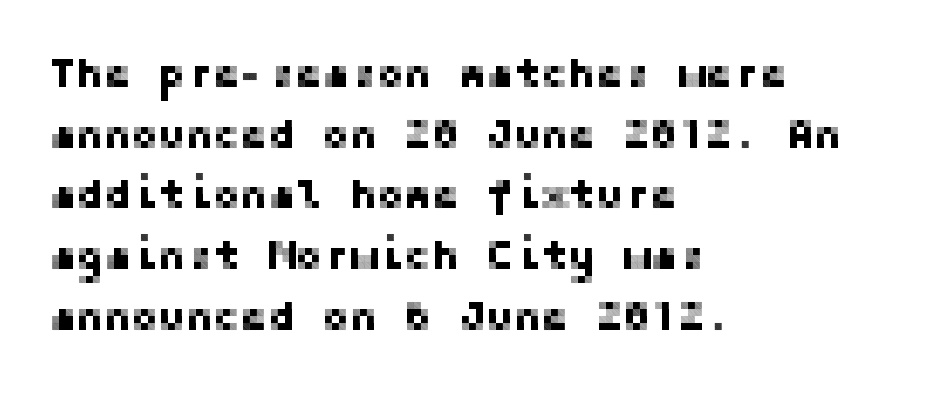
The image shows 41 px sans-serif type, upright; set left-aligned, normal line spacing (1.48x), normal letter spacing, not underlined; low stroke contrast and a medium x-height.
